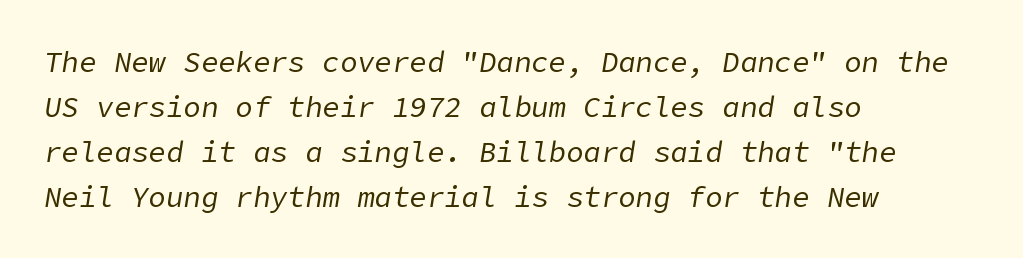
No heavy texture on the line: the type isn't bold. The lettering tilts uniformly, giving the passage an italic look. The baseline area is clear. The block of text has a typical density, with ordinary space between rows. Is the letter spacing exaggerated? No — it looks like the ordinary default. The compositor pushed each line to the left boundary.
